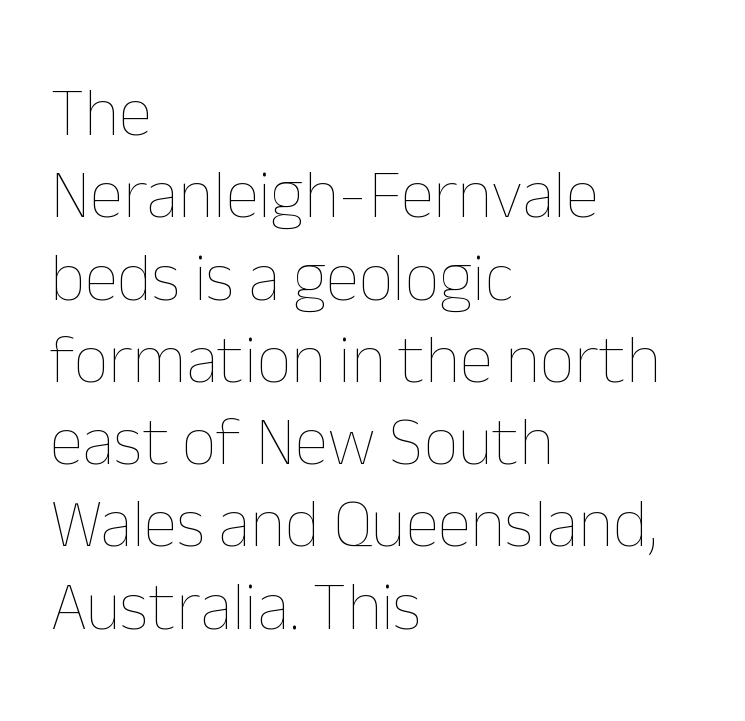
{"italic": "no", "bold": "no", "weight": "thin", "width": "normal", "stroke_contrast": "low", "x_height": "medium", "monospaced": "no", "underline": "no", "align": "left", "line_spacing_ratio": 1.21, "letter_spacing": "normal", "letter_spacing_em": 0.0, "glyph_px": 68}
